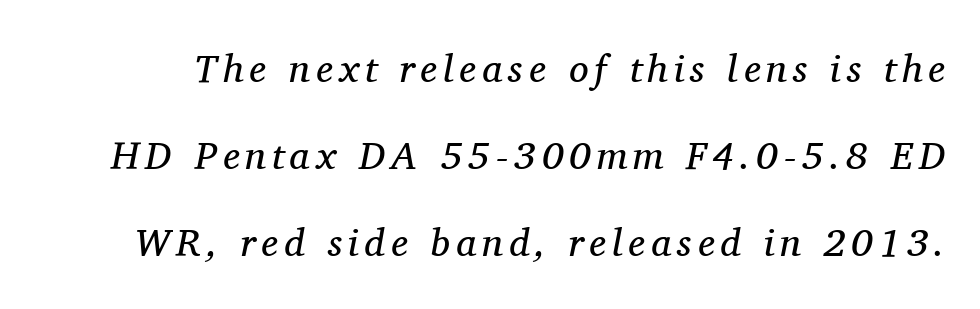
It's the slanting kind of type. A bare baseline throughout the passage. Character widths vary here, with narrow letters taking less room than wide ones. Students, observe: this is what heavily led, spacious text looks like. Ink coverage per letter is moderate at most. Regarding serifs, this sample has them.
